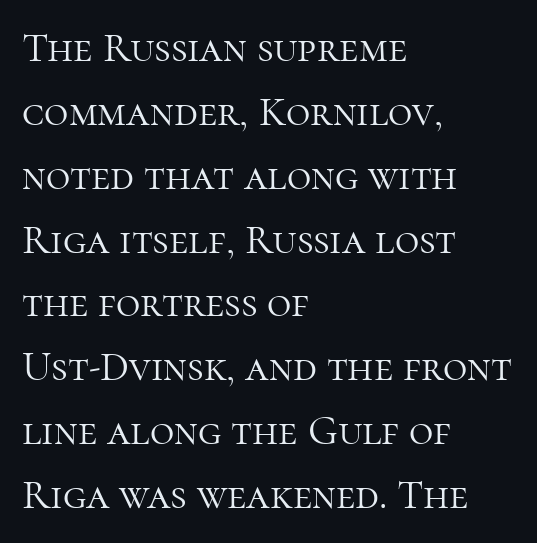
Q: Is the text bold? A: No.
Q: Is the text italic (slanted)? A: No, it is upright.
Q: Is the typeface a serif or a sans-serif typeface? A: Serif.
Q: Is the text underlined? A: No.
Q: How is the paragraph aligned? A: Left-aligned.
Q: Is the spacing between letters normal or unusually wide? A: Normal.
Q: Is the spacing between lines tight, normal or loose? A: Normal.
Q: Width (condensed, normal, or wide)? A: Normal.
Q: Stroke contrast? A: High.
Q: x-height? A: Medium.
Q: Monospaced? A: No.
